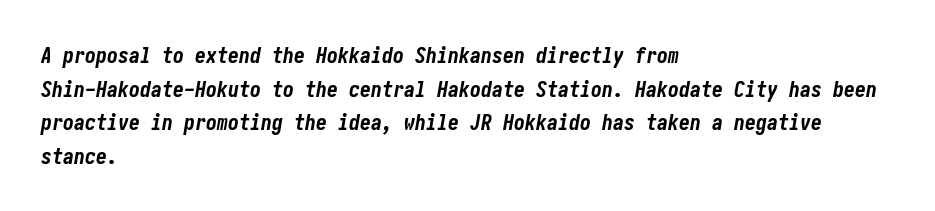
Q: Is the text bold? A: Yes.
Q: Is the text italic (slanted)? A: Yes, it leans right by about 10 degrees.
Q: Is the text underlined? A: No.
Q: How is the paragraph aligned? A: Left-aligned.
Q: Is the spacing between letters normal or unusually wide? A: Normal.
Q: Is the spacing between lines tight, normal or loose? A: Normal.
